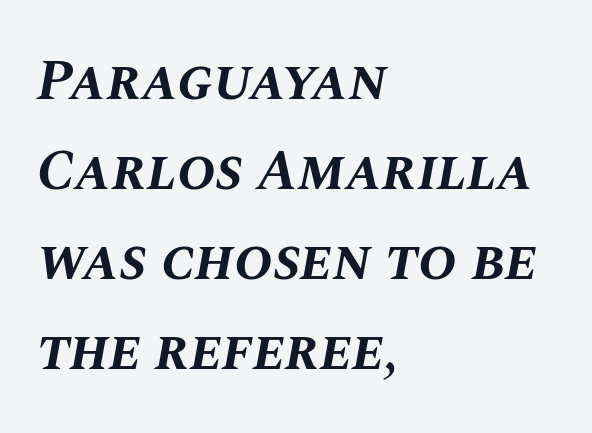
{"italic": "yes", "lean": "right", "slant_degrees": 10, "bold": "yes", "weight": "bold", "width": "normal", "stroke_contrast": "medium", "x_height": "large", "monospaced": "no", "underline": "no", "align": "left", "line_spacing": "normal", "line_spacing_ratio": 1.55, "letter_spacing": "normal", "letter_spacing_em": 0.0, "glyph_px": 58}
